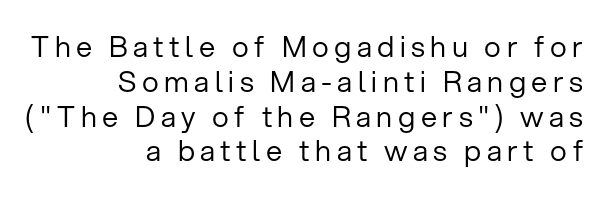
Q: Is the text bold? A: No.
Q: Is the text italic (slanted)? A: No, it is upright.
Q: Is the typeface a serif or a sans-serif typeface? A: Sans-serif.
Q: Is the text underlined? A: No.
Q: How is the paragraph aligned? A: Right-aligned.
Q: Width (condensed, normal, or wide)? A: Normal.
Q: Stroke contrast? A: Low.
Q: x-height? A: Medium.
Q: Monospaced? A: No.
